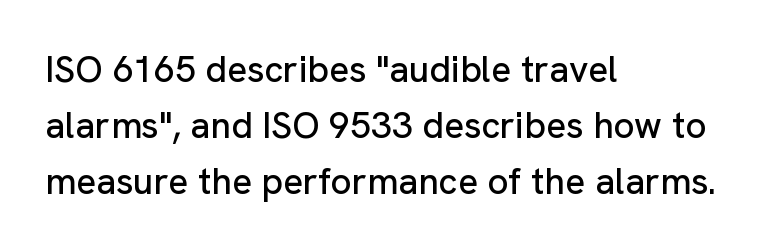
Q: Is the text italic (slanted)? A: No, it is upright.
Q: Is the typeface a serif or a sans-serif typeface? A: Sans-serif.
Q: Is the text underlined? A: No.
Q: How is the paragraph aligned? A: Left-aligned.
Q: Is the spacing between letters normal or unusually wide? A: Normal.
Q: Is the spacing between lines tight, normal or loose? A: Normal.
Q: Width (condensed, normal, or wide)? A: Normal.
Q: Stroke contrast? A: Low.
Q: x-height? A: Medium.
Q: Monospaced? A: No.
